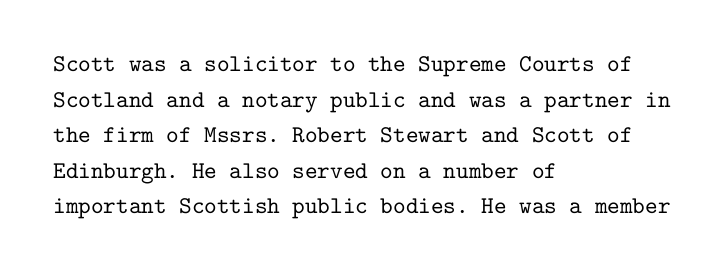
Q: Is the text italic (slanted)? A: No, it is upright.
Q: Is the text underlined? A: No.
Q: How is the paragraph aligned? A: Left-aligned.
Q: Is the spacing between letters normal or unusually wide? A: Normal.
Q: Is the spacing between lines tight, normal or loose? A: Normal.
